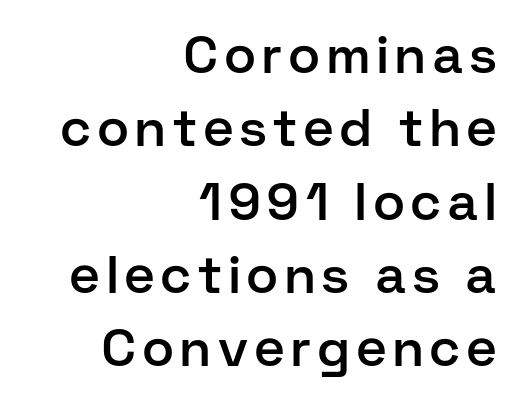
Q: Is the text bold? A: Semi-bold.
Q: Is the text italic (slanted)? A: No, it is upright.
Q: Is the typeface a serif or a sans-serif typeface? A: Sans-serif.
Q: Is the text underlined? A: No.
Q: How is the paragraph aligned? A: Right-aligned.
Q: Is the spacing between lines tight, normal or loose? A: Normal.
Q: Width (condensed, normal, or wide)? A: Normal.
Q: Stroke contrast? A: Low.
Q: x-height? A: Medium.
Q: Monospaced? A: No.
